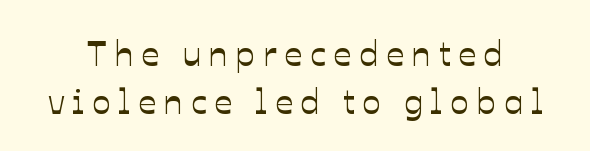
Q: Is the text italic (slanted)? A: No, it is upright.
Q: Is the text underlined? A: No.
Q: Is the spacing between letters normal or unusually wide? A: Unusually wide.
Q: Is the spacing between lines tight, normal or loose? A: Normal.
Q: Width (condensed, normal, or wide)? A: Normal.
Q: Stroke contrast? A: Low.
Q: x-height? A: Medium.
Q: Monospaced? A: No.
